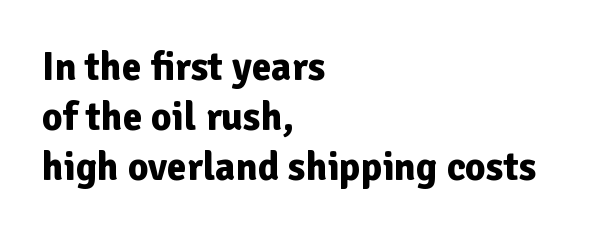
{"serif": "no", "italic": "no", "bold": "yes", "weight": "bold", "width": "normal", "stroke_contrast": "low", "x_height": "medium", "monospaced": "no", "underline": "no", "align": "left", "line_spacing": "normal", "line_spacing_ratio": 1.25, "letter_spacing": "normal", "letter_spacing_em": 0.0, "glyph_px": 40}
